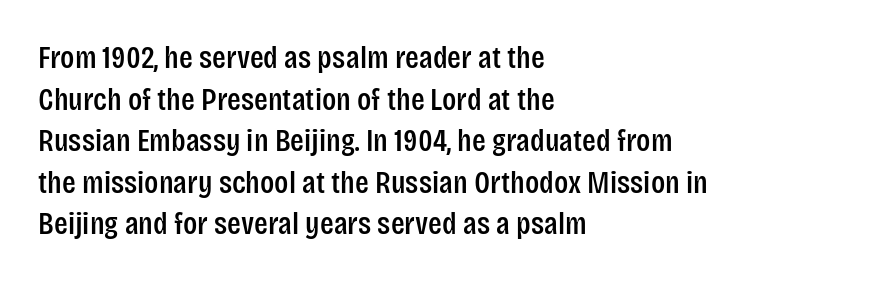
Q: Is the text italic (slanted)? A: No, it is upright.
Q: Is the typeface a serif or a sans-serif typeface? A: Sans-serif.
Q: Is the text underlined? A: No.
Q: How is the paragraph aligned? A: Left-aligned.
Q: Is the spacing between letters normal or unusually wide? A: Normal.
Q: Is the spacing between lines tight, normal or loose? A: Normal.
Q: Width (condensed, normal, or wide)? A: Condensed.
Q: Stroke contrast? A: Low.
Q: x-height? A: Large.
Q: Monospaced? A: No.
